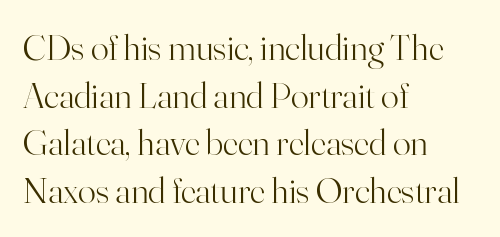
The image shows 37 px light serif type, upright; set left-aligned, normal line spacing (1.29x), normal letter spacing, not underlined; high stroke contrast and a small x-height.
